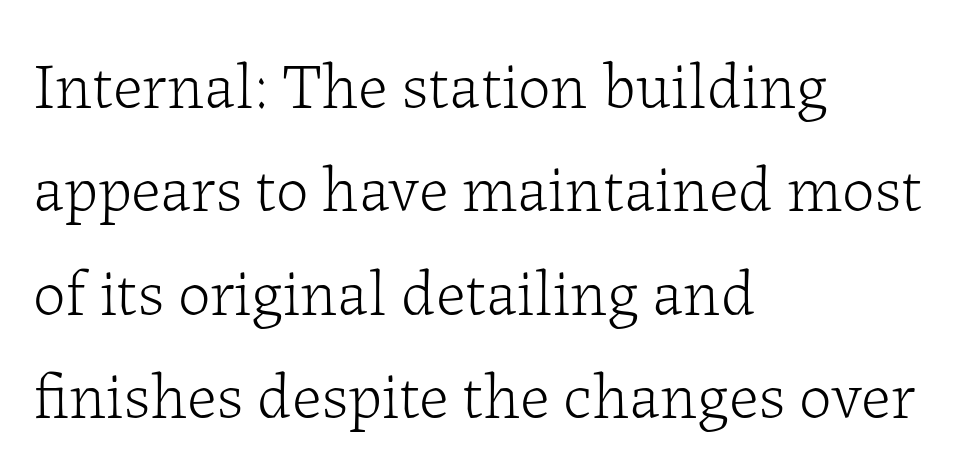
{"serif": "yes", "italic": "no", "bold": "no", "weight": "light", "width": "normal", "stroke_contrast": "low", "x_height": "medium", "monospaced": "no", "underline": "no", "align": "left", "line_spacing": "normal", "line_spacing_ratio": 1.59, "letter_spacing": "normal", "letter_spacing_em": 0.0, "glyph_px": 65}
